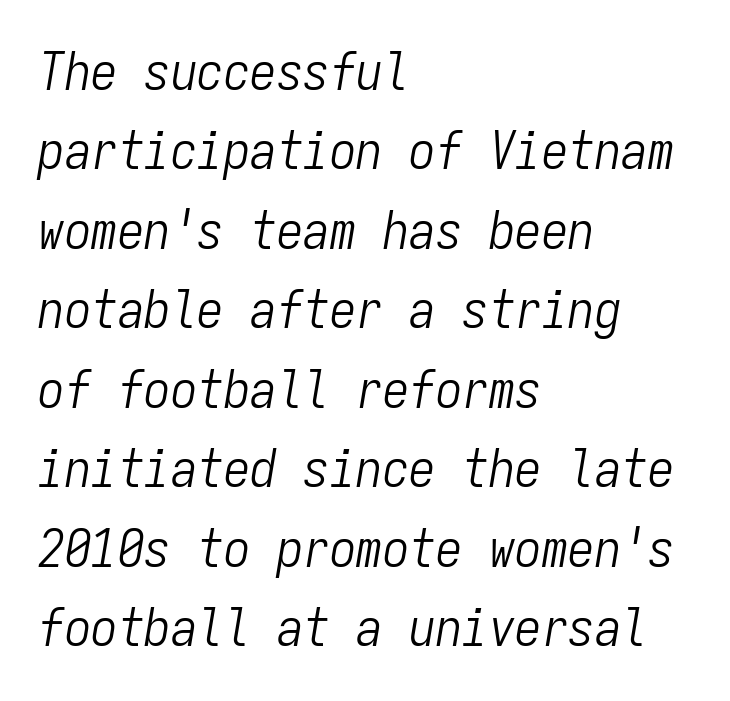
The image shows 53 px light, condensed type, italic (leaning right), monospaced; set left-aligned, normal line spacing (1.5x), normal letter spacing, not underlined; low stroke contrast and a medium x-height.
